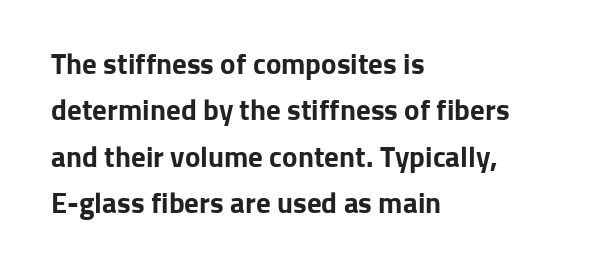
Look at the stroke-to-counter ratio: heavy, a bold. Descenders are the only things crossing below the line. Spacing verdict: proportional, widths tailored to each character. Students, note that the glyphs here touch the page at normal intervals.
